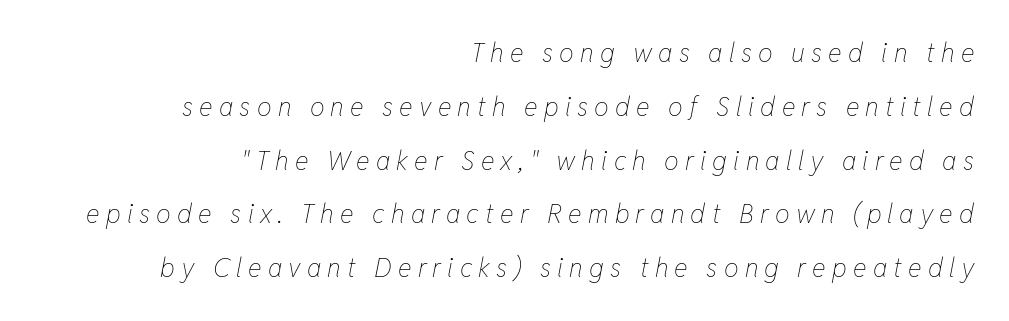
Q: Is the text bold? A: No.
Q: Is the text italic (slanted)? A: Yes, it leans right by about 11 degrees.
Q: Is the text underlined? A: No.
Q: How is the paragraph aligned? A: Right-aligned.
Q: Is the spacing between letters normal or unusually wide? A: Unusually wide.
Q: Is the spacing between lines tight, normal or loose? A: Loose.
